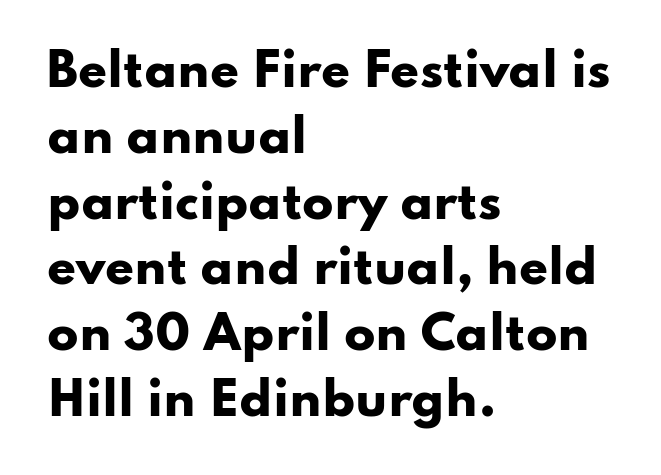
The image shows 46 px heavy, wide sans-serif type, upright; set left-aligned, normal line spacing (1.43x), normal letter spacing, not underlined; low stroke contrast and a small x-height.
